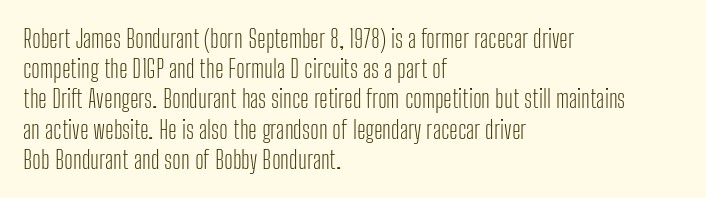
The image shows 25 px text type, upright; set left-aligned, line spacing 1.21x, normal letter spacing, not underlined.
